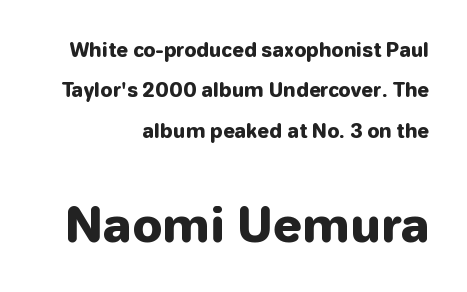
The image shows 47 px heavy sans-serif type, upright; set right-aligned, loose line spacing (2.12x), normal letter spacing, not underlined; the second (bottom) block is 2.47x larger; low stroke contrast and a medium x-height.
